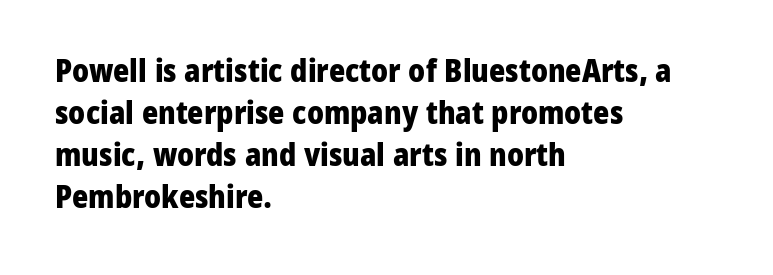
Evenly set lines give the paragraph a standard silhouette. Between one letter and the next there's only the usual sliver of space. The baseline area is clear. Typesetter's note: full bold, strokes at maximum text heaviness. Looks like regular typesetting: each glyph gets only the width it needs.
